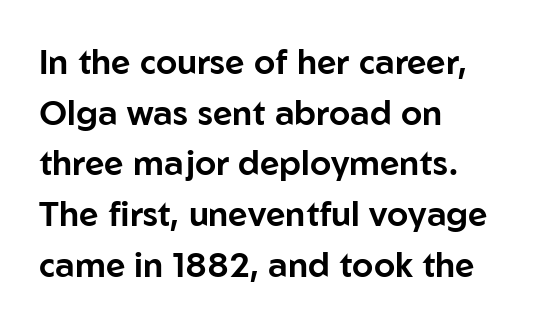
Q: Is the text italic (slanted)? A: No, it is upright.
Q: Is the typeface a serif or a sans-serif typeface? A: Sans-serif.
Q: Is the text underlined? A: No.
Q: How is the paragraph aligned? A: Left-aligned.
Q: Is the spacing between letters normal or unusually wide? A: Normal.
Q: Is the spacing between lines tight, normal or loose? A: Normal.
Q: Width (condensed, normal, or wide)? A: Normal.
Q: Stroke contrast? A: Low.
Q: x-height? A: Medium.
Q: Monospaced? A: No.
